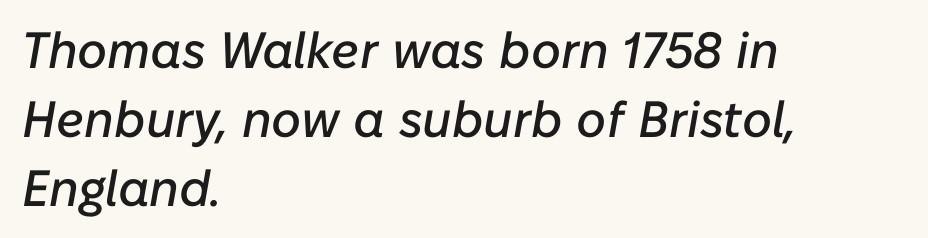
Q: Is the text italic (slanted)? A: Yes, it leans right by about 10 degrees.
Q: Is the text underlined? A: No.
Q: How is the paragraph aligned? A: Left-aligned.
Q: Is the spacing between letters normal or unusually wide? A: Normal.
Q: Is the spacing between lines tight, normal or loose? A: Normal.
Q: Width (condensed, normal, or wide)? A: Normal.
Q: Stroke contrast? A: Low.
Q: x-height? A: Medium.
Q: Monospaced? A: No.
